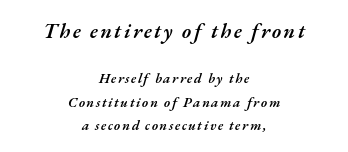
Q: Is the text bold? A: Semi-bold.
Q: Is the text italic (slanted)? A: Yes, it leans right by about 17 degrees.
Q: Is the text underlined? A: No.
Q: How is the paragraph aligned? A: Centered.
Q: Is the spacing between lines tight, normal or loose? A: Normal.
Q: Which block of text is set in a larger size, the first (top) or the second (bottom)? A: The first (top) one.
